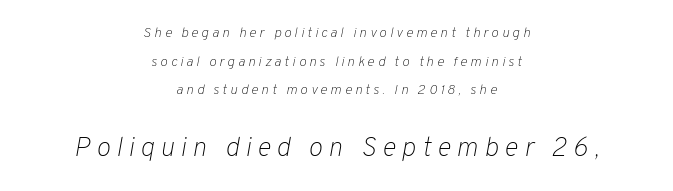
Q: Is the text bold? A: No.
Q: Is the text italic (slanted)? A: Yes, it leans right by about 10 degrees.
Q: Is the text underlined? A: No.
Q: How is the paragraph aligned? A: Centered.
Q: Is the spacing between letters normal or unusually wide? A: Unusually wide.
Q: Is the spacing between lines tight, normal or loose? A: Loose.
Q: Which block of text is set in a larger size, the first (top) or the second (bottom)? A: The second (bottom) one.
